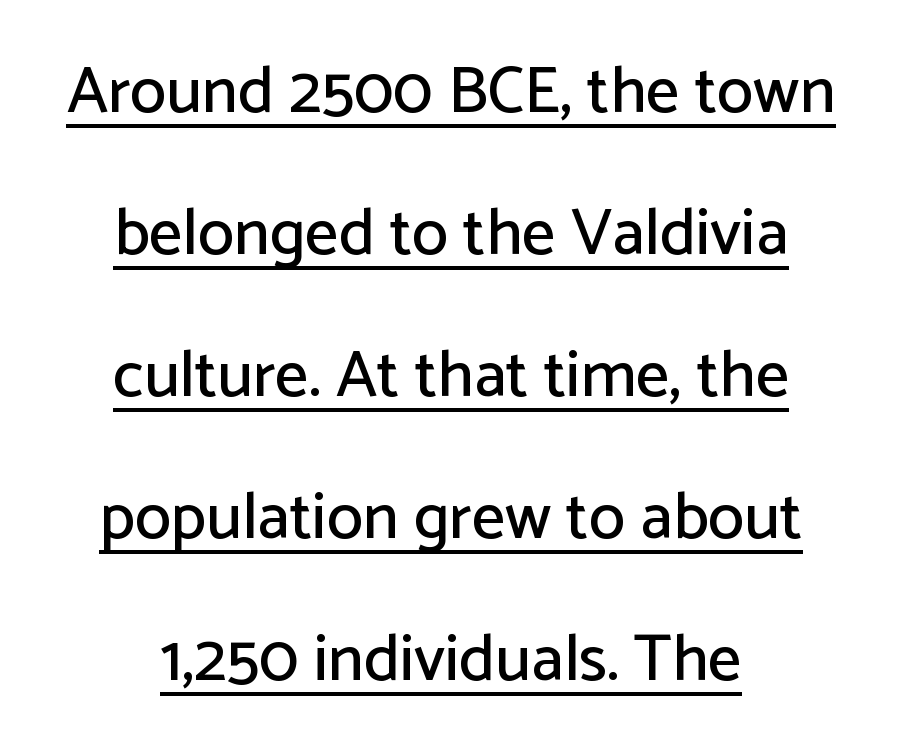
Q: Is the text italic (slanted)? A: No, it is upright.
Q: Is the typeface a serif or a sans-serif typeface? A: Sans-serif.
Q: Is the text underlined? A: Yes.
Q: How is the paragraph aligned? A: Centered.
Q: Is the spacing between letters normal or unusually wide? A: Normal.
Q: Is the spacing between lines tight, normal or loose? A: Loose.
Q: Width (condensed, normal, or wide)? A: Normal.
Q: Stroke contrast? A: Low.
Q: x-height? A: Medium.
Q: Monospaced? A: No.
